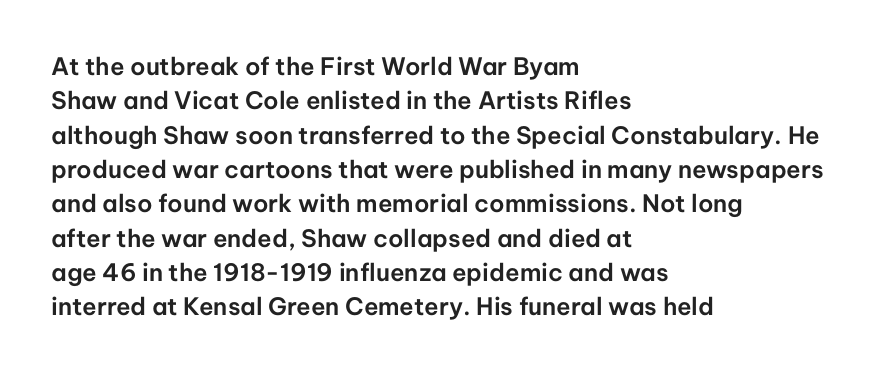
The image shows 24 px text type, upright; set left-aligned, normal line spacing (1.43x), normal letter spacing, not underlined.
